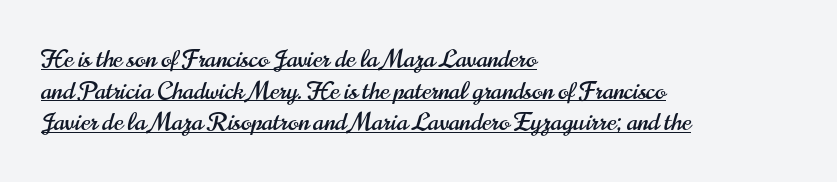
Horizontal bands of white between lines are of average thickness. Caption: standard tracking, unaltered. The typesetter chose a ragged-right arrangement here. The rendering uses the underline text-decoration.
